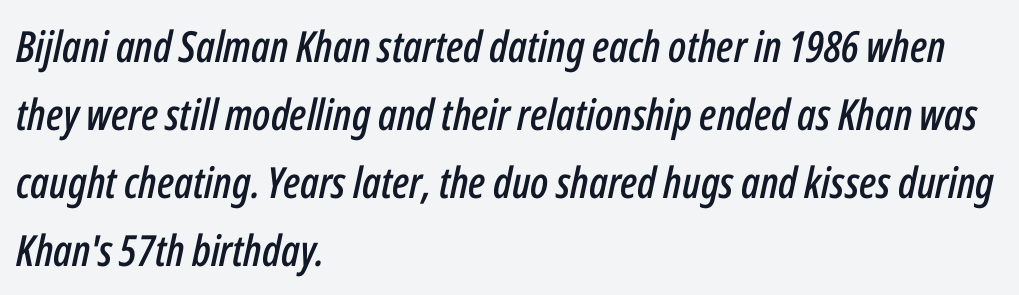
Q: Is the text italic (slanted)? A: Yes, it leans right by about 12 degrees.
Q: Is the text underlined? A: No.
Q: How is the paragraph aligned? A: Left-aligned.
Q: Is the spacing between letters normal or unusually wide? A: Normal.
Q: Is the spacing between lines tight, normal or loose? A: Normal.
Q: Width (condensed, normal, or wide)? A: Condensed.
Q: Stroke contrast? A: Low.
Q: x-height? A: Medium.
Q: Monospaced? A: No.
